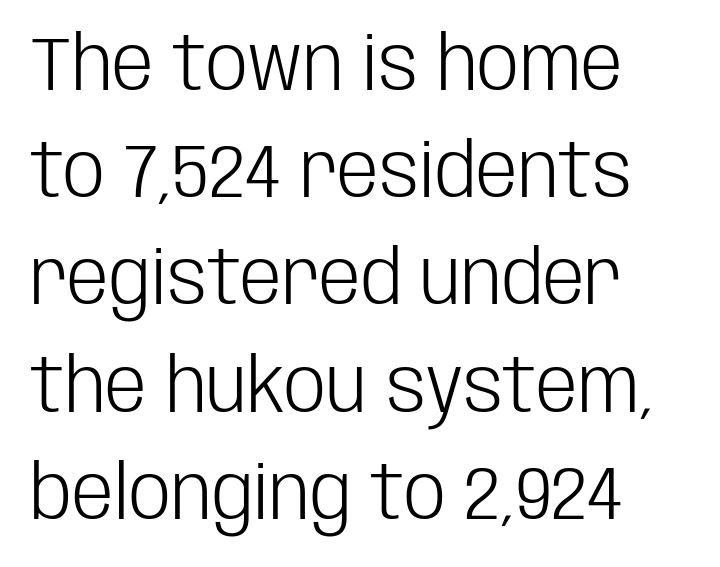
{"serif": "no", "italic": "no", "bold": "no", "weight": "light", "width": "condensed", "stroke_contrast": "low", "x_height": "large", "monospaced": "no", "underline": "no", "align": "left", "line_spacing": "normal", "line_spacing_ratio": 1.43, "letter_spacing": "normal", "letter_spacing_em": 0.0, "glyph_px": 75}
